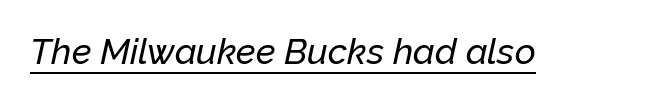
Q: Is the text italic (slanted)? A: Yes, it leans right by about 12 degrees.
Q: Is the text underlined? A: Yes.
Q: Is the spacing between letters normal or unusually wide? A: Normal.
Q: Width (condensed, normal, or wide)? A: Normal.
Q: Stroke contrast? A: Low.
Q: x-height? A: Medium.
Q: Monospaced? A: No.
